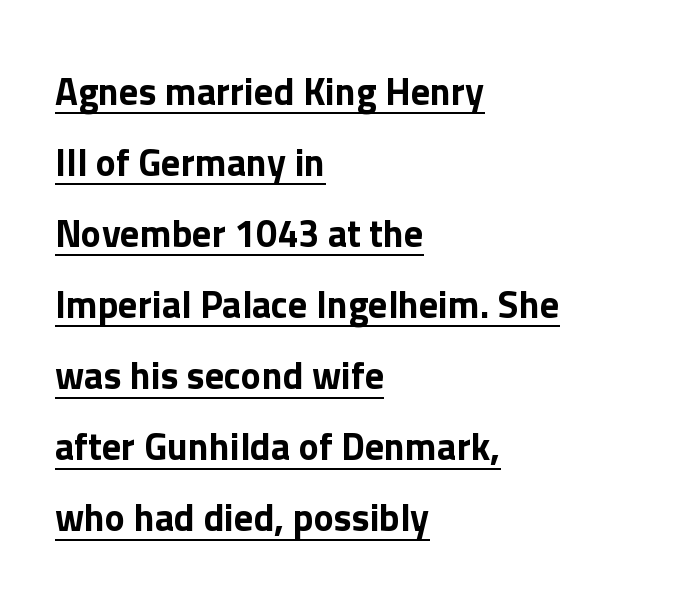
Q: Is the text italic (slanted)? A: No, it is upright.
Q: Is the typeface a serif or a sans-serif typeface? A: Sans-serif.
Q: Is the text underlined? A: Yes.
Q: How is the paragraph aligned? A: Left-aligned.
Q: Is the spacing between letters normal or unusually wide? A: Normal.
Q: Width (condensed, normal, or wide)? A: Normal.
Q: Stroke contrast? A: Low.
Q: x-height? A: Medium.
Q: Monospaced? A: No.
